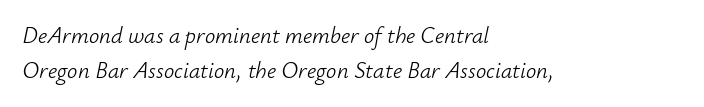
All the whitespace from short lines collects on the right. These glyphs show unthickened strokes, regular width or finer. These lines keep a tight, regular rhythm from letter to letter. Clear beneath every line of the passage. Vertically, the passage feels balanced, rows spaced as you'd expect. Tall strokes in this sample are angled rather than plumb.
